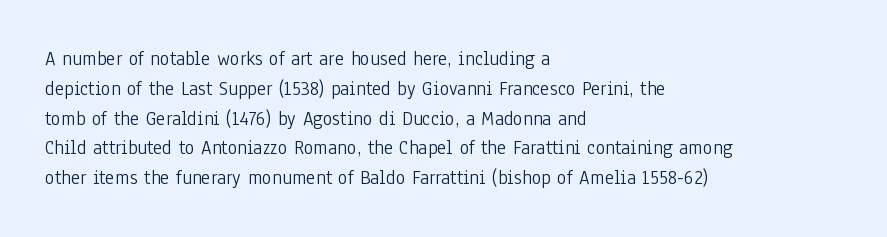
Q: Is the text bold? A: No.
Q: Is the text italic (slanted)? A: No, it is upright.
Q: Is the text underlined? A: No.
Q: How is the paragraph aligned? A: Left-aligned.
Q: Is the spacing between letters normal or unusually wide? A: Normal.
Q: Is the spacing between lines tight, normal or loose? A: Normal.
